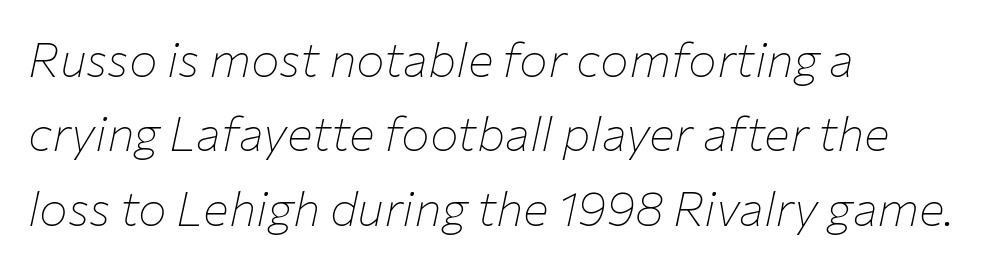
The face used here is rendered with its standard letterfit. The area under the type is left untouched. There's an unmistakable incline to the writing here. Bold? No — there's no thickening of the strokes. Here the designer chose a conventional face with non-uniform glyph widths. The lines in this sample share a left origin and differ only in where they stop.
